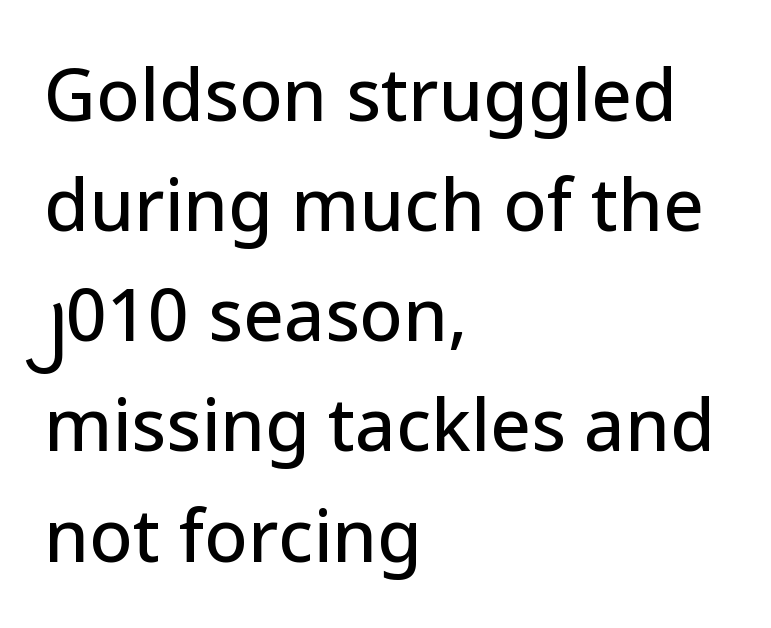
Character widths vary here, with narrow letters taking less room than wide ones. The rendering keeps characters at their native spacing. The type family on display is of the sans-serif kind. Posture: upright roman.
